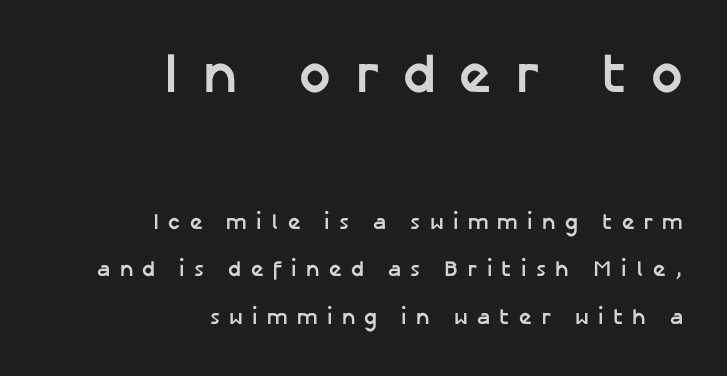
The image shows 56 px semibold sans-serif type, upright; set right-aligned, loose line spacing (2.16x), unusually wide letter spacing (+0.42 em), not underlined; the first (top) block is 2.55x larger; low stroke contrast and a medium x-height.
